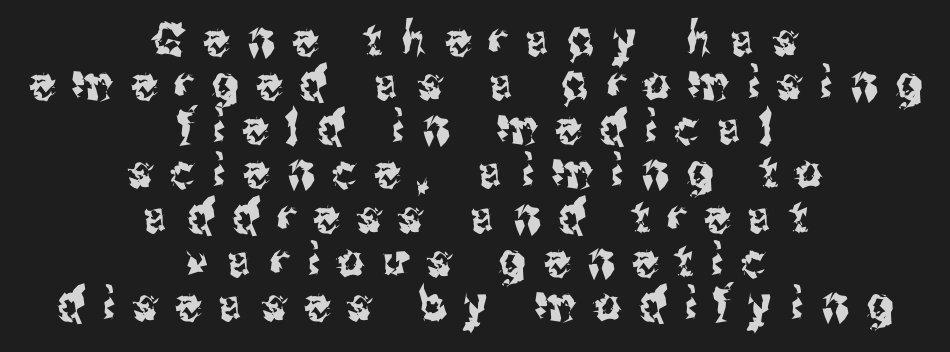
Q: Is the text italic (slanted)? A: No, it is upright.
Q: Is the typeface a serif or a sans-serif typeface? A: Sans-serif.
Q: Is the text underlined? A: No.
Q: How is the paragraph aligned? A: Centered.
Q: Is the spacing between letters normal or unusually wide? A: Unusually wide.
Q: Is the spacing between lines tight, normal or loose? A: Tight.
Q: Width (condensed, normal, or wide)? A: Condensed.
Q: Stroke contrast? A: Medium.
Q: x-height? A: Medium.
Q: Monospaced? A: No.
